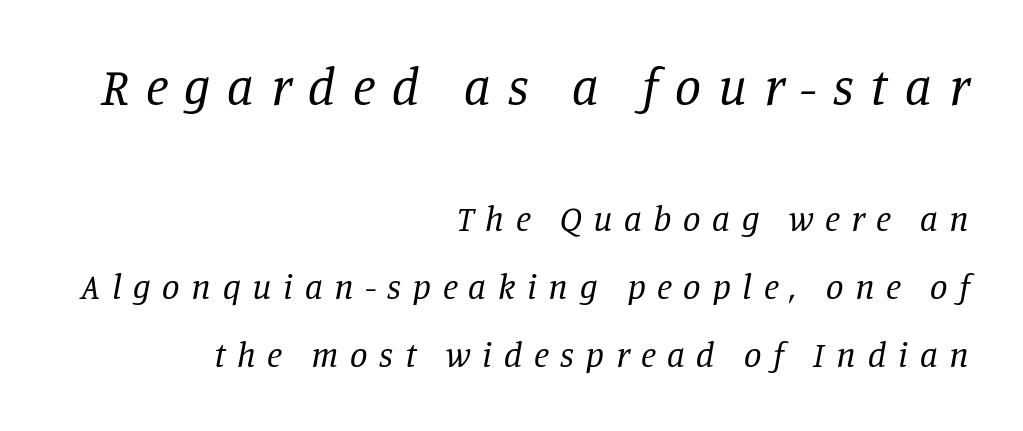
Stems here are at most as thick as an everyday book face. The face used here is proportionally spaced, like ordinary book or web type. What stands out about the letter spacing? Its width — letters are far apart. Bigger letters appear in the top chunk; the bottom chunk is reduced.
